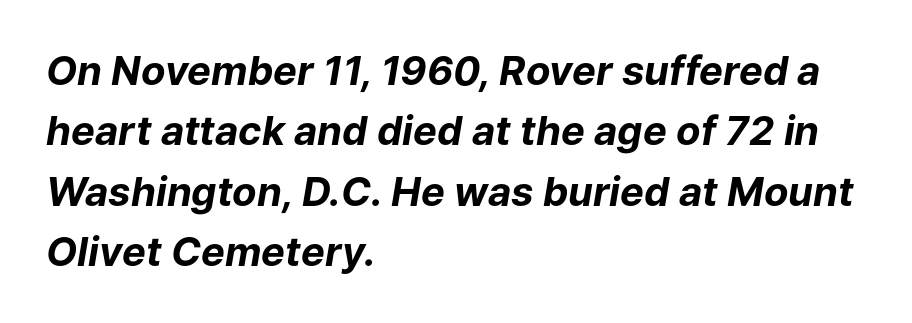
Q: Is the text bold? A: Yes.
Q: Is the text italic (slanted)? A: Yes, it leans right by about 9 degrees.
Q: Is the text underlined? A: No.
Q: How is the paragraph aligned? A: Left-aligned.
Q: Is the spacing between letters normal or unusually wide? A: Normal.
Q: Is the spacing between lines tight, normal or loose? A: Normal.
Q: Width (condensed, normal, or wide)? A: Normal.
Q: Stroke contrast? A: Low.
Q: x-height? A: Medium.
Q: Monospaced? A: No.
